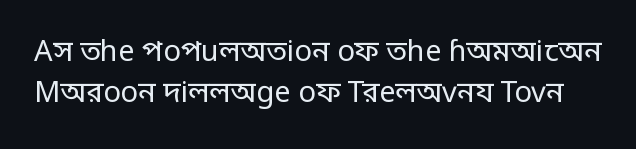
Nobody touched the tracking dial on this one. Ink coverage per letter is moderate at most. Character widths vary here, with narrow letters taking less room than wide ones. Does the lettering tilt? It doesn't — this is upright.
